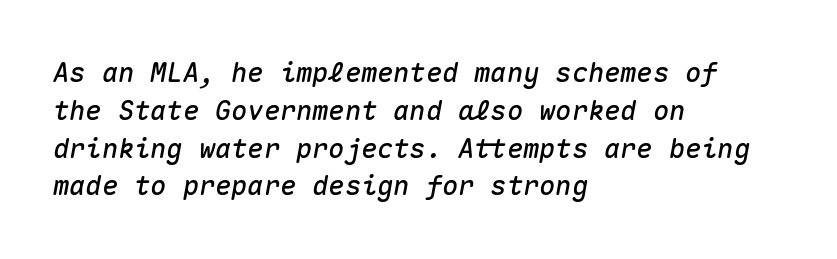
The letters sit at their default tracking, neither squeezed nor spread. This rendering uses left alignment, leaving the right contour irregular. This rendering features lettering with no underline. Baseline-to-baseline distance is the conventional proportion of letter height. An italicized treatment has been applied to the whole sample.
